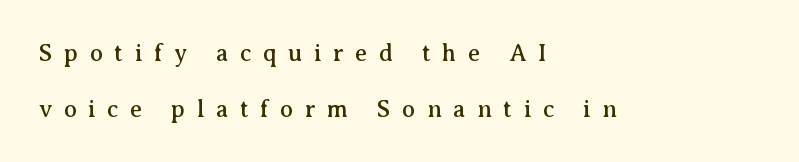
Unlike italic type, these characters show no tilt at all. Compared with typical body copy, the letter spacing here is much looser. Rows of type keep a wide berth in the vertical direction. This rendering features lettering with no underline. This sample is left-justified, so line endings fall wherever the words run out.
